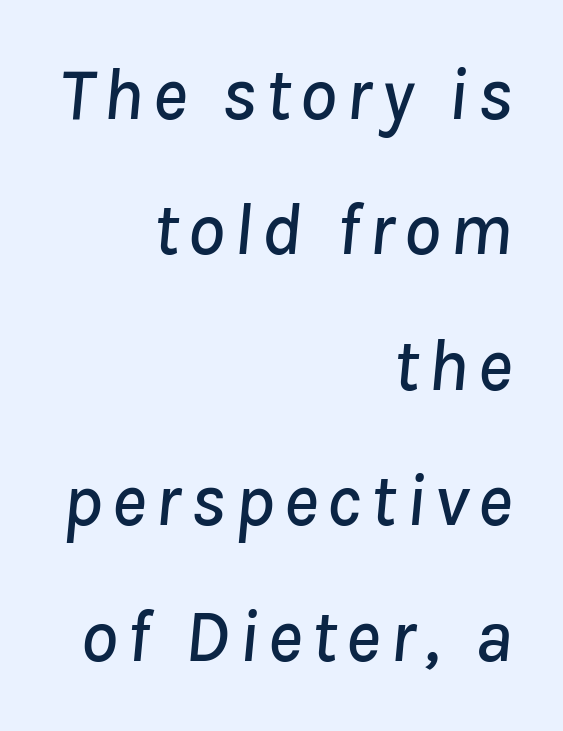
{"italic": "yes", "lean": "right", "slant_degrees": 8, "width": "normal", "stroke_contrast": "low", "x_height": "medium", "monospaced": "no", "underline": "no", "align": "right", "line_spacing_ratio": 1.83, "glyph_px": 74}
